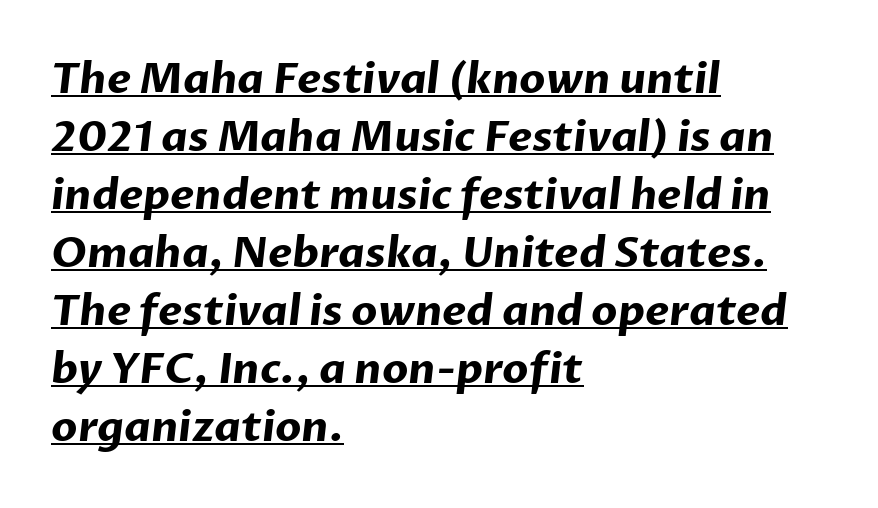
The image shows 42 px bold sans-serif type; set left-aligned, normal line spacing (1.38x), normal letter spacing, underlined; low stroke contrast and a medium x-height.
